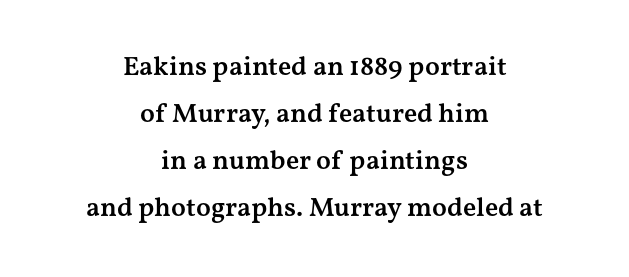
The image shows 27 px text type, upright; set centered, line spacing 1.74x, normal letter spacing, not underlined.
